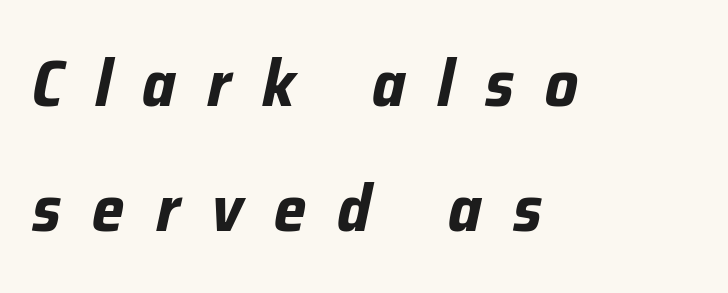
{"italic": "yes", "lean": "right", "slant_degrees": 12, "bold": "yes", "weight": "bold", "width": "normal", "stroke_contrast": "low", "x_height": "medium", "monospaced": "no", "underline": "no", "align": "left", "line_spacing": "loose", "line_spacing_ratio": 1.93, "letter_spacing": "wide", "letter_spacing_em": 0.48, "glyph_px": 65}
